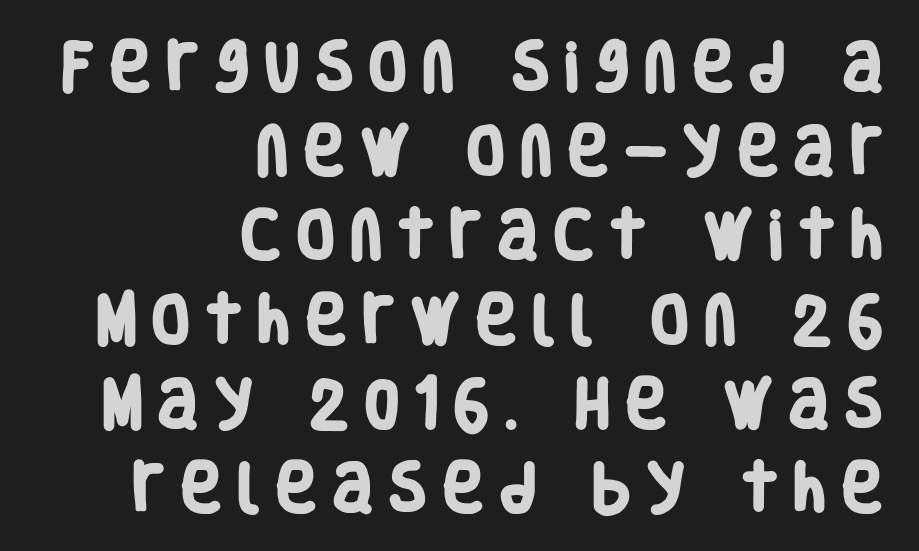
If you measured baseline to baseline, you'd find a middling distance. The type is letterspaced generously, with wide tracking. The rendering uses a bold face; every stroke is thick and dark. I'd call this a sans setting — the letters go barefoot.
